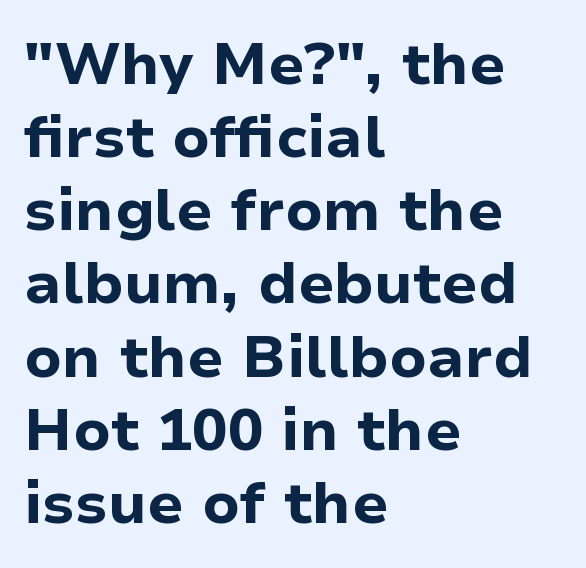
The image shows 59 px bold sans-serif type, upright; set left-aligned, line spacing 1.24x, normal letter spacing, not underlined; low stroke contrast and a medium x-height.
